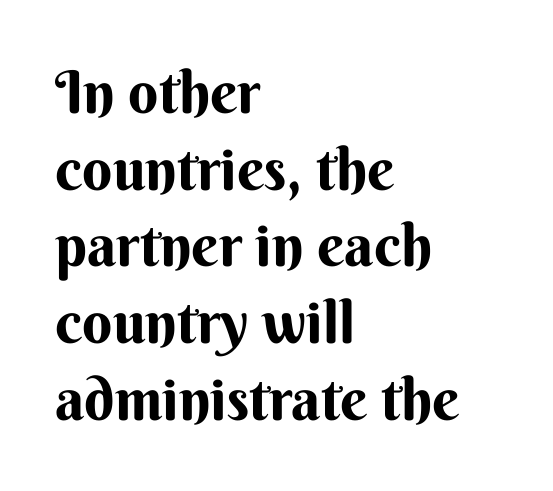
{"serif": "no", "italic": "no", "bold": "yes", "weight": "bold", "width": "normal", "stroke_contrast": "medium", "x_height": "small", "monospaced": "no", "underline": "no", "align": "left", "line_spacing": "normal", "line_spacing_ratio": 1.3, "letter_spacing": "normal", "letter_spacing_em": 0.0, "glyph_px": 59}
